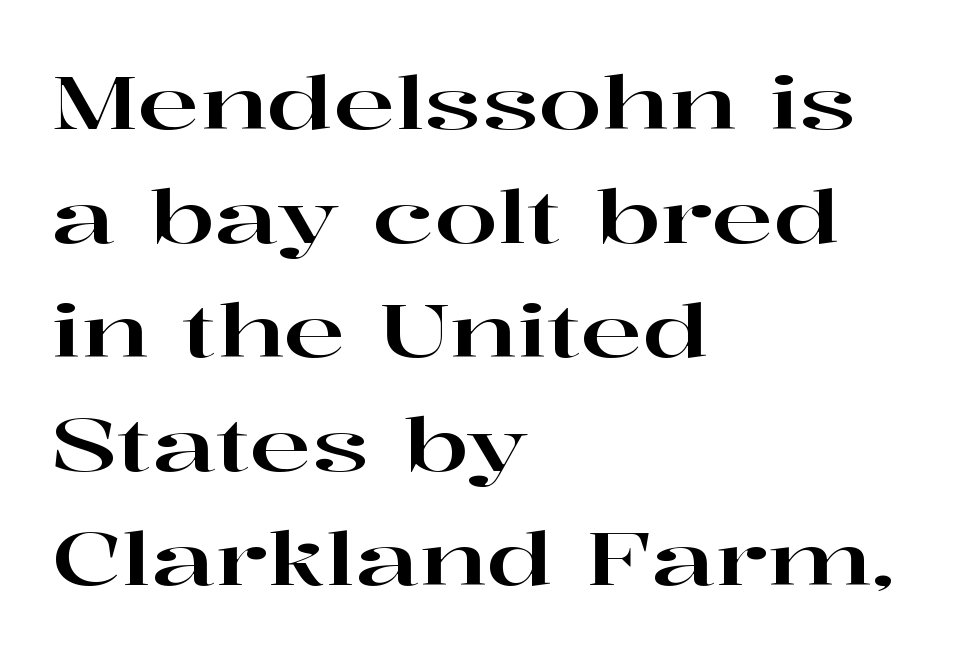
Horizontally, the lines are justified to the leading edge only. Looks like regular typesetting: each glyph gets only the width it needs. Do the letters lean? They stand straight. Serifs: yes, visible at the terminals of the letterforms. This sample keeps an unexceptional amount of space between lines. Words appear dense and cohesive because spacing is normal.
